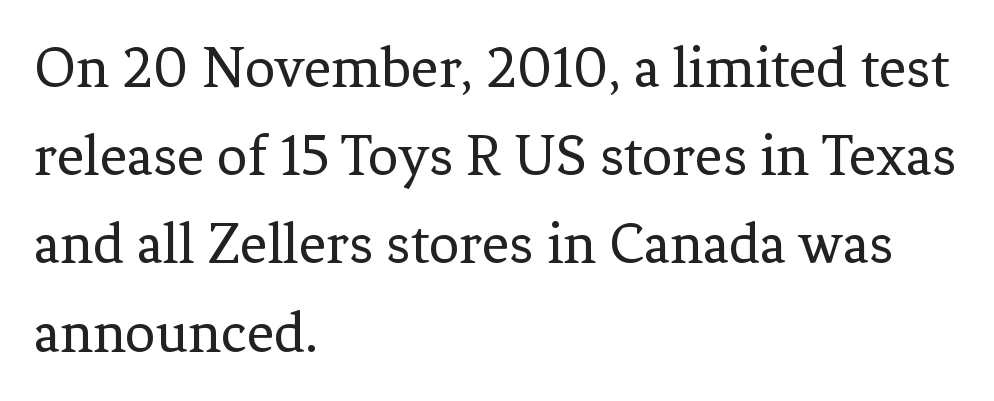
Q: Is the text bold? A: No.
Q: Is the text italic (slanted)? A: No, it is upright.
Q: Is the typeface a serif or a sans-serif typeface? A: Serif.
Q: Is the text underlined? A: No.
Q: How is the paragraph aligned? A: Left-aligned.
Q: Is the spacing between letters normal or unusually wide? A: Normal.
Q: Is the spacing between lines tight, normal or loose? A: Normal.
Q: Width (condensed, normal, or wide)? A: Normal.
Q: Stroke contrast? A: Low.
Q: x-height? A: Medium.
Q: Monospaced? A: No.
